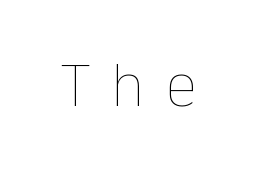
Q: Is the text bold? A: No.
Q: Is the text italic (slanted)? A: No, it is upright.
Q: Is the text underlined? A: No.
Q: Is the spacing between letters normal or unusually wide? A: Unusually wide.
Q: Width (condensed, normal, or wide)? A: Normal.
Q: Stroke contrast? A: Low.
Q: x-height? A: Medium.
Q: Monospaced? A: No.
